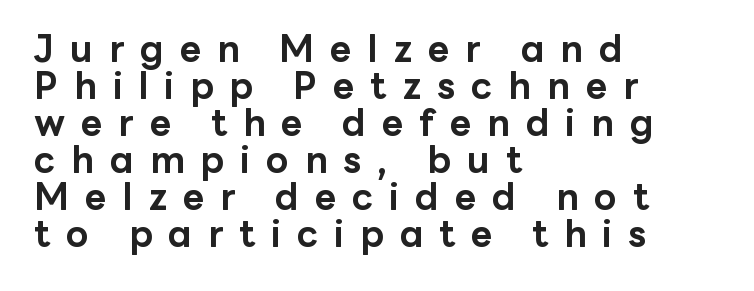
Q: Is the text bold? A: Yes.
Q: Is the text italic (slanted)? A: No, it is upright.
Q: Is the typeface a serif or a sans-serif typeface? A: Sans-serif.
Q: Is the text underlined? A: No.
Q: How is the paragraph aligned? A: Left-aligned.
Q: Is the spacing between letters normal or unusually wide? A: Unusually wide.
Q: Is the spacing between lines tight, normal or loose? A: Tight.
Q: Width (condensed, normal, or wide)? A: Normal.
Q: Stroke contrast? A: Low.
Q: x-height? A: Medium.
Q: Monospaced? A: No.
